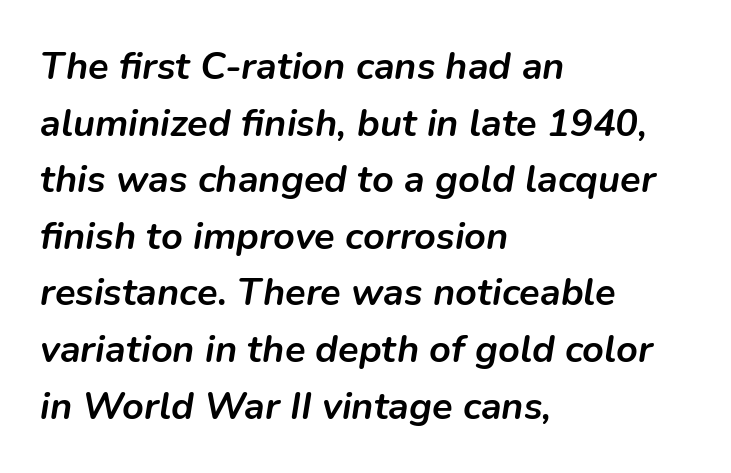
The image shows 38 px semibold type, italic (leaning right); set left-aligned, normal line spacing (1.49x), normal letter spacing, not underlined; low stroke contrast and a medium x-height.
